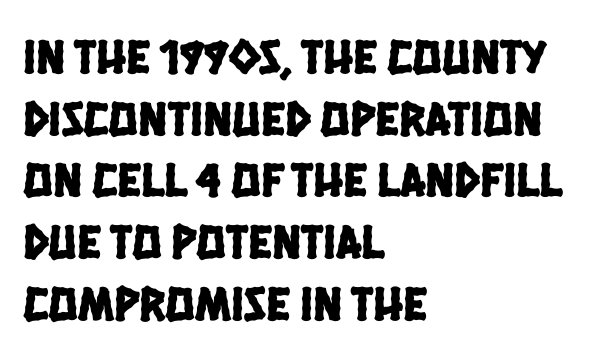
The image shows 49 px condensed sans-serif type; set left-aligned, normal line spacing (1.26x), normal letter spacing, not underlined; low stroke contrast and a large x-height.
